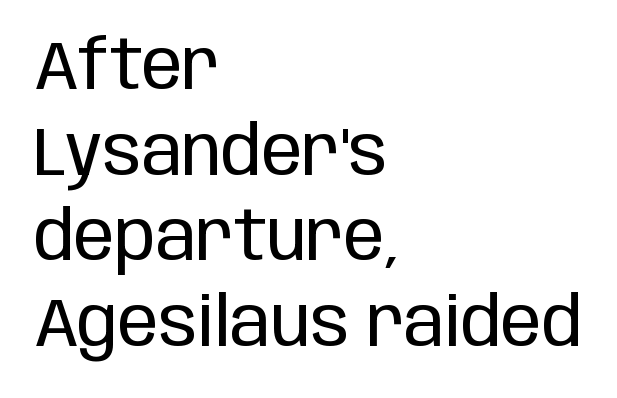
Q: Is the text bold? A: No.
Q: Is the text italic (slanted)? A: No, it is upright.
Q: Is the typeface a serif or a sans-serif typeface? A: Sans-serif.
Q: Is the text underlined? A: No.
Q: How is the paragraph aligned? A: Left-aligned.
Q: Is the spacing between letters normal or unusually wide? A: Normal.
Q: Is the spacing between lines tight, normal or loose? A: Normal.
Q: Width (condensed, normal, or wide)? A: Condensed.
Q: Stroke contrast? A: Low.
Q: x-height? A: Large.
Q: Monospaced? A: No.
